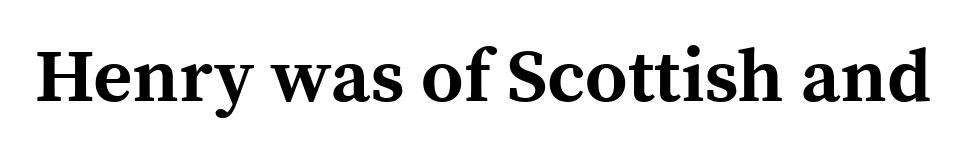
The image shows 75 px bold serif type, upright; set normal letter spacing, not underlined; a medium x-height.
